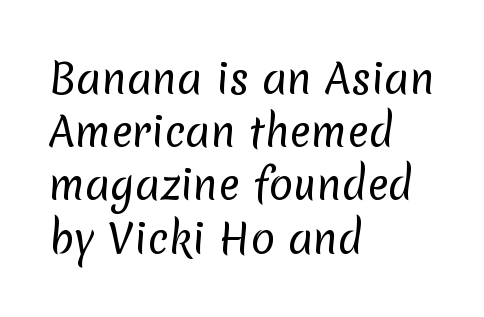
Evenly set lines give the paragraph a standard silhouette. Honestly, the letter spacing is just normal — you wouldn't notice it. Underlining? Definitely not there. A typesetter would label this face a sans. Alignment: flush left. Each stroke keeps to a modest, everyday thickness or less.
